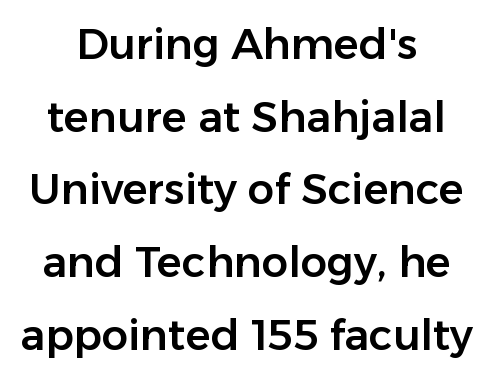
Look at the tracking — it's just the regular setting, nothing added. Honestly, there is no underline to notice here at all. The text block is weighted toward neither margin, spreading evenly from the middle. Is this a fixed-width face? No — the glyphs have proportional, varying widths. Serifs: no, the terminals of the letterforms are clean. Designer's note — italics off, roman on.
